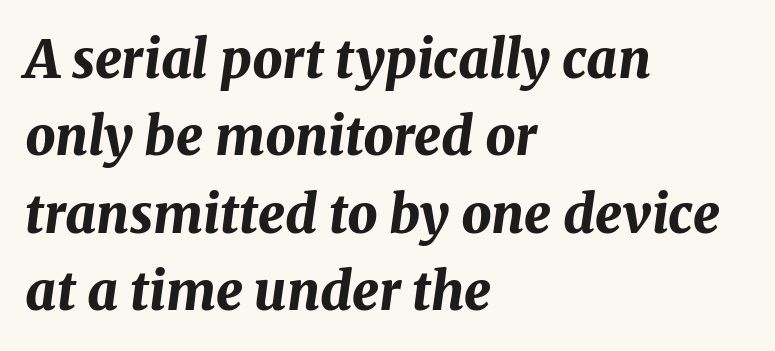
Vertically, the passage feels balanced, rows spaced as you'd expect. Notice how the stems are inclined rather than vertical — that's the hallmark of italics. This sample is left-justified, so line endings fall wherever the words run out. The rendering uses natural spacing where letterforms have individual widths. In terms of letterspacing, this is plain default setting.
